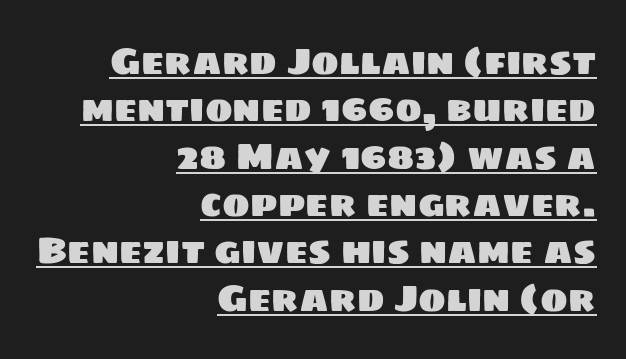
Q: Is the typeface a serif or a sans-serif typeface? A: Sans-serif.
Q: Is the text underlined? A: Yes.
Q: How is the paragraph aligned? A: Right-aligned.
Q: Is the spacing between letters normal or unusually wide? A: Normal.
Q: Is the spacing between lines tight, normal or loose? A: Normal.
Q: Width (condensed, normal, or wide)? A: Normal.
Q: Stroke contrast? A: Low.
Q: x-height? A: Large.
Q: Monospaced? A: No.
